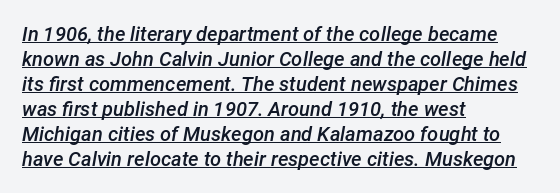
{"italic": "yes", "lean": "right", "slant_degrees": 12, "bold": "semi", "underline": "yes", "align": "left", "line_spacing": "normal", "line_spacing_ratio": 1.25, "letter_spacing": "normal", "letter_spacing_em": 0.0, "glyph_px": 20}
